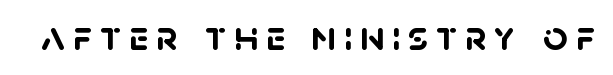
Q: Is the text bold? A: Yes.
Q: Is the typeface a serif or a sans-serif typeface? A: Sans-serif.
Q: Is the text underlined? A: No.
Q: Width (condensed, normal, or wide)? A: Normal.
Q: Stroke contrast? A: Low.
Q: x-height? A: Large.
Q: Monospaced? A: No.
